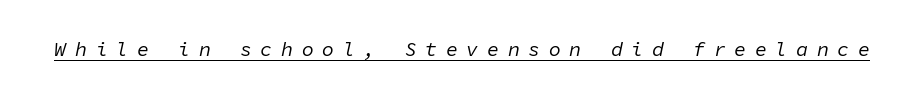
{"italic": "yes", "lean": "right", "slant_degrees": 11, "bold": "no", "underline": "yes", "letter_spacing": "wide", "letter_spacing_em": 0.43, "glyph_px": 20}
